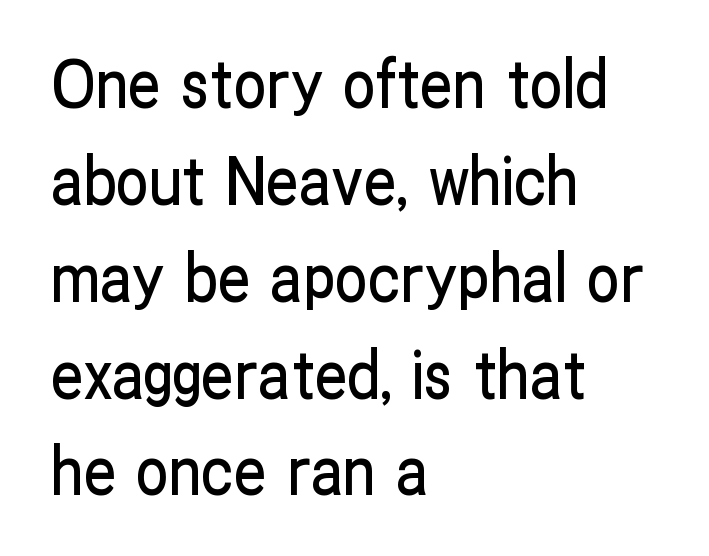
The image shows 65 px condensed sans-serif type, upright; set left-aligned, normal line spacing (1.49x), normal letter spacing, not underlined; low stroke contrast and a medium x-height.
